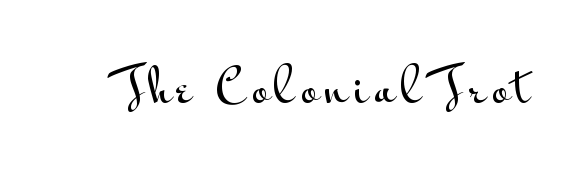
{"serif": "no", "width": "wide", "stroke_contrast": "medium", "x_height": "small", "monospaced": "no", "underline": "no", "glyph_px": 46}
